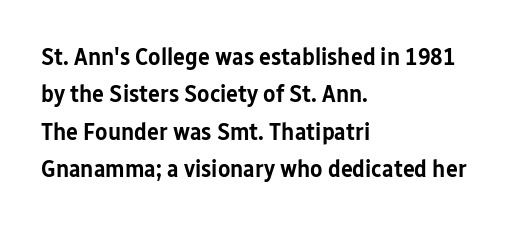
Q: Is the text bold? A: Semi-bold.
Q: Is the text italic (slanted)? A: No, it is upright.
Q: Is the text underlined? A: No.
Q: How is the paragraph aligned? A: Left-aligned.
Q: Is the spacing between letters normal or unusually wide? A: Normal.
Q: Is the spacing between lines tight, normal or loose? A: Normal.
